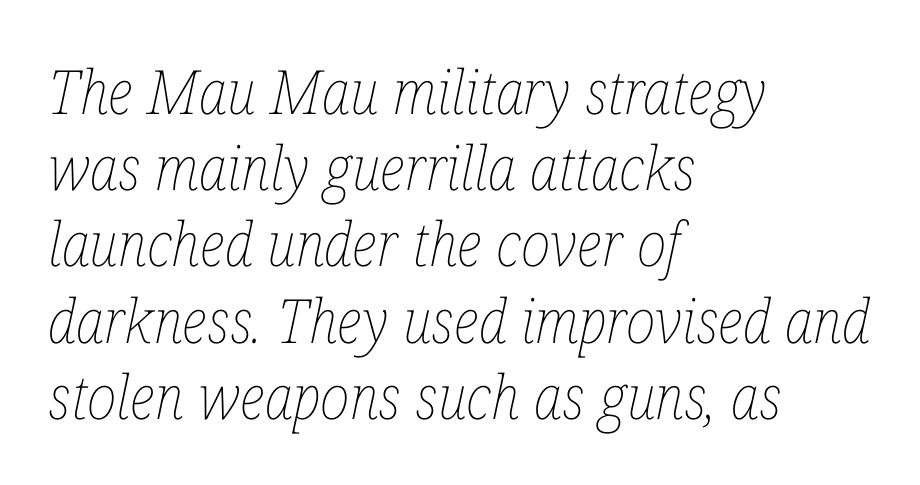
{"italic": "yes", "lean": "right", "slant_degrees": 12, "bold": "no", "weight": "thin", "width": "condensed", "stroke_contrast": "low", "x_height": "medium", "monospaced": "no", "underline": "no", "align": "left", "line_spacing": "normal", "line_spacing_ratio": 1.25, "letter_spacing": "normal", "letter_spacing_em": 0.0, "glyph_px": 61}
